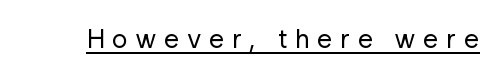
The image shows 26 px text type, upright; set unusually wide letter spacing (+0.3 em), underlined.
